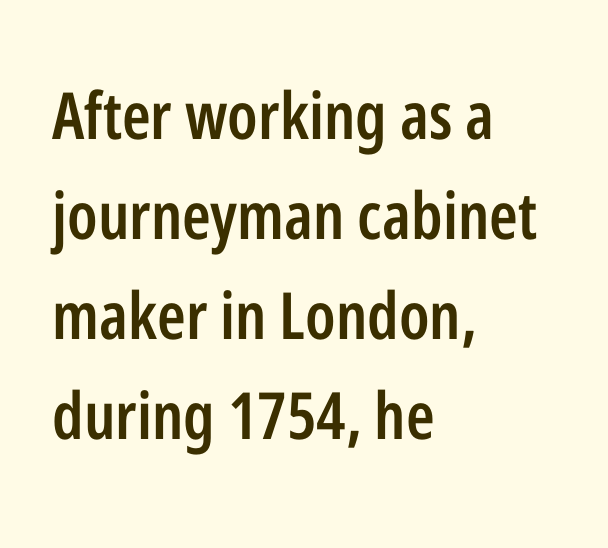
The image shows 65 px semibold, condensed sans-serif type, upright; set left-aligned, normal line spacing (1.54x), normal letter spacing, not underlined; low stroke contrast and a medium x-height.
